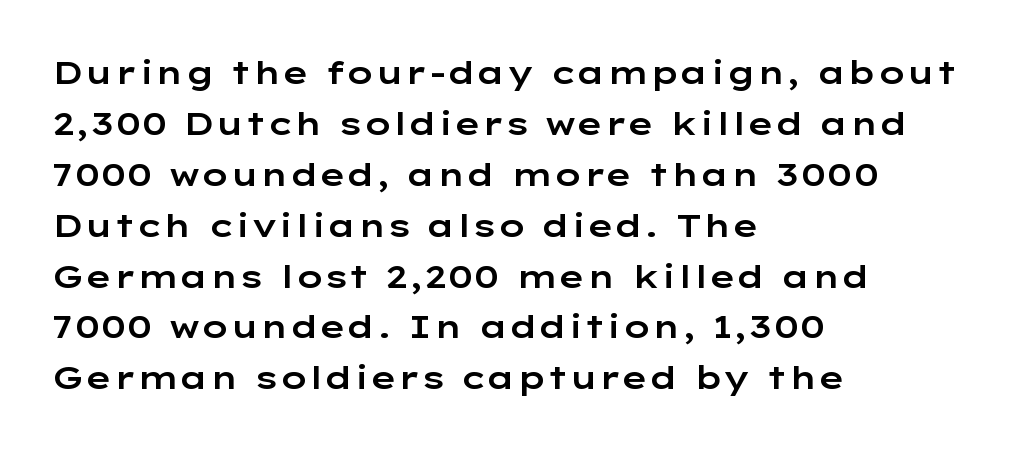
{"serif": "no", "italic": "no", "width": "wide", "stroke_contrast": "low", "x_height": "medium", "monospaced": "no", "underline": "no", "align": "left", "line_spacing": "normal", "line_spacing_ratio": 1.59, "letter_spacing": "normal", "letter_spacing_em": 0.0, "glyph_px": 32}
